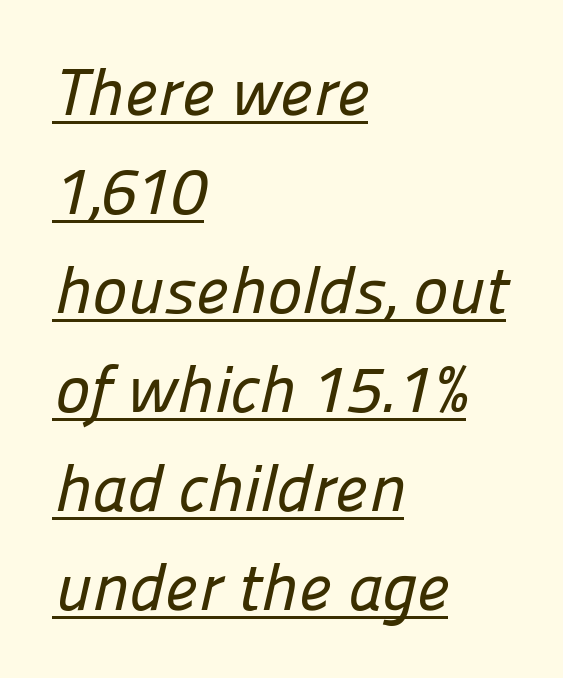
{"serif": "no", "width": "normal", "stroke_contrast": "low", "x_height": "medium", "monospaced": "no", "underline": "yes", "align": "left", "line_spacing": "normal", "line_spacing_ratio": 1.5, "letter_spacing": "normal", "letter_spacing_em": 0.0, "glyph_px": 66}
